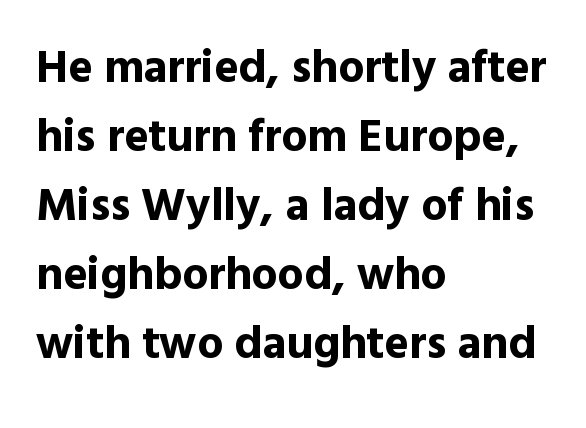
Q: Is the text bold? A: Yes.
Q: Is the text italic (slanted)? A: No, it is upright.
Q: Is the typeface a serif or a sans-serif typeface? A: Sans-serif.
Q: Is the text underlined? A: No.
Q: How is the paragraph aligned? A: Left-aligned.
Q: Is the spacing between letters normal or unusually wide? A: Normal.
Q: Is the spacing between lines tight, normal or loose? A: Normal.
Q: Width (condensed, normal, or wide)? A: Normal.
Q: x-height? A: Medium.
Q: Monospaced? A: No.
